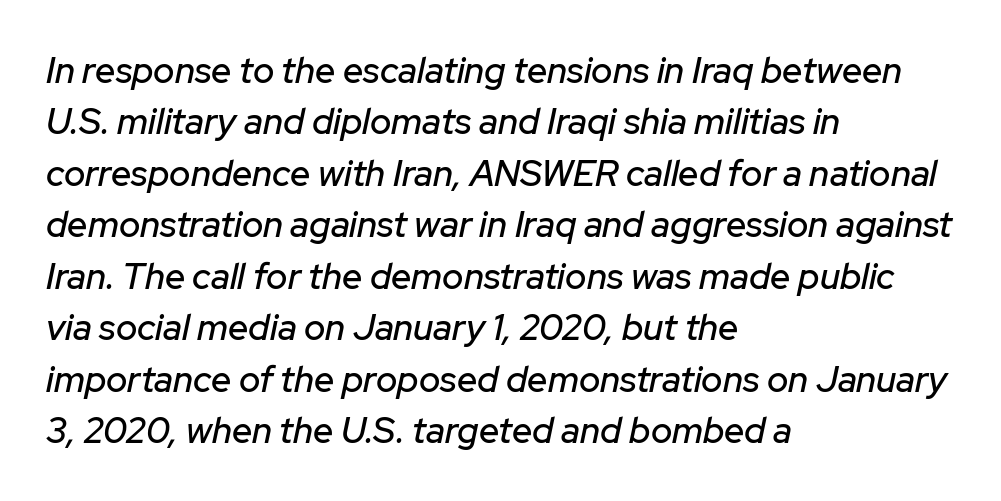
The image shows 36 px text type, italic (leaning right); set left-aligned, normal line spacing (1.43x), normal letter spacing, not underlined; low stroke contrast and a medium x-height.
